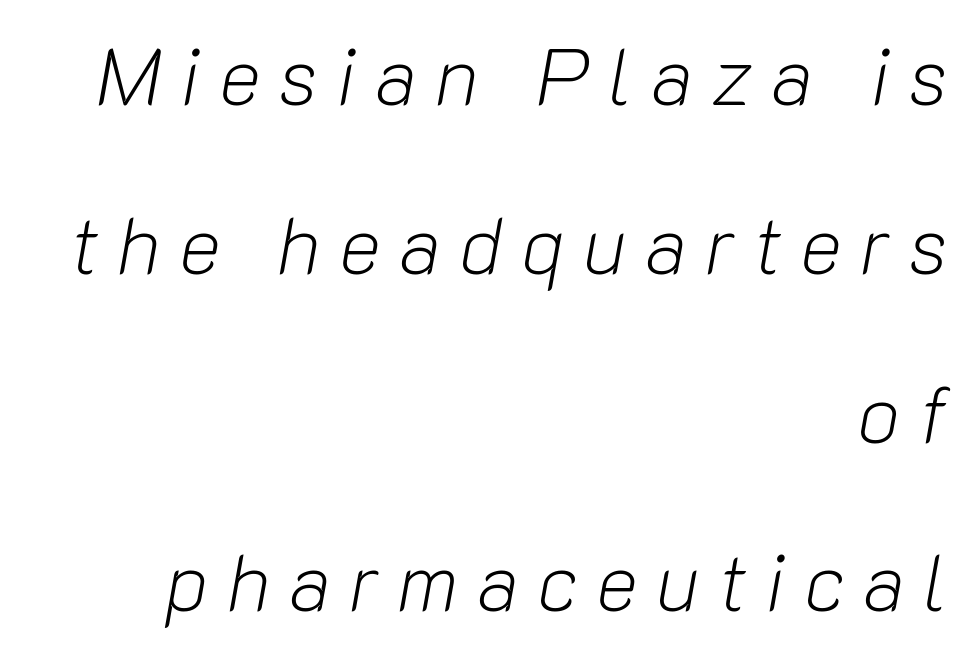
The image shows 80 px light type, italic (leaning right); set right-aligned, loose line spacing (2.11x), unusually wide letter spacing (+0.23 em), not underlined; low stroke contrast and a medium x-height.
